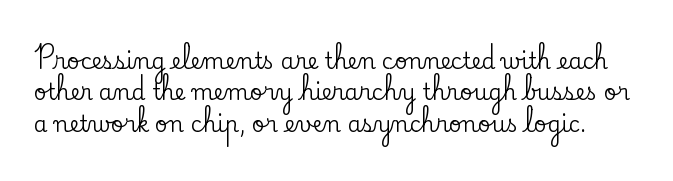
Q: Is the text italic (slanted)? A: No, it is upright.
Q: Is the text underlined? A: No.
Q: Is the spacing between letters normal or unusually wide? A: Normal.
Q: Is the spacing between lines tight, normal or loose? A: Normal.
